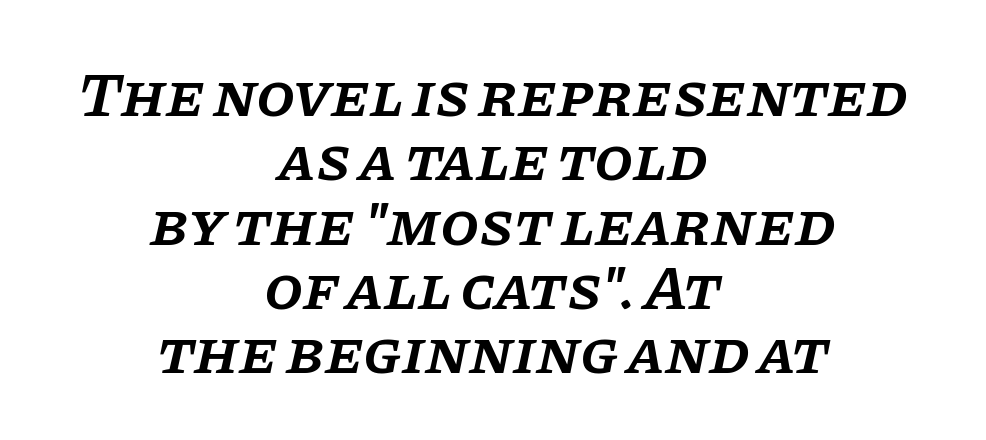
{"serif": "yes", "italic": "yes", "lean": "right", "slant_degrees": 11, "bold": "semi", "weight": "semibold", "width": "normal", "stroke_contrast": "low", "x_height": "large", "monospaced": "no", "underline": "no", "align": "center", "line_spacing": "tight", "line_spacing_ratio": 1.02, "letter_spacing": "normal", "letter_spacing_em": 0.0, "glyph_px": 63}
